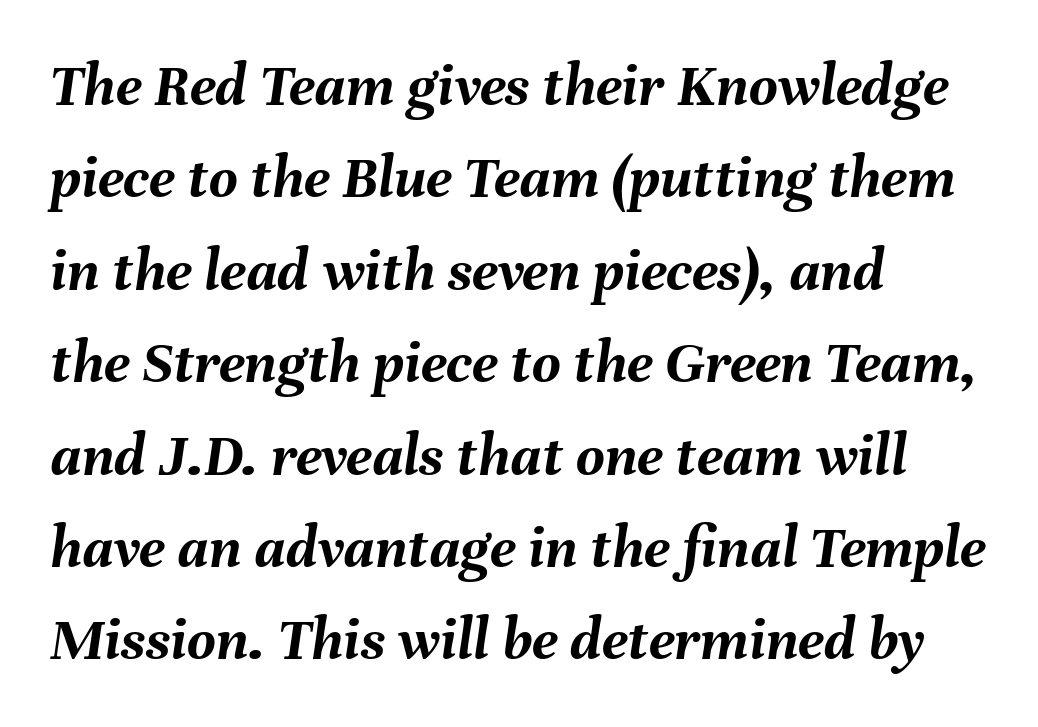
{"italic": "yes", "lean": "right", "slant_degrees": 8, "bold": "yes", "weight": "semibold", "width": "normal", "stroke_contrast": "medium", "x_height": "medium", "monospaced": "no", "underline": "no", "align": "left", "line_spacing": "normal", "line_spacing_ratio": 1.49, "letter_spacing": "normal", "letter_spacing_em": 0.0, "glyph_px": 62}
